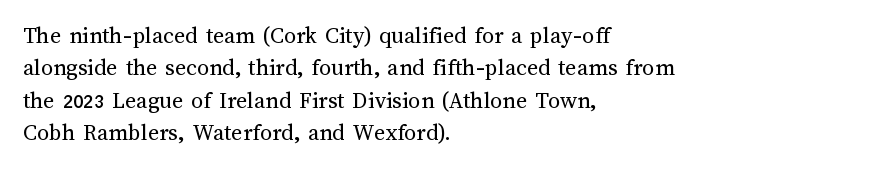
Q: Is the text bold? A: No.
Q: Is the text italic (slanted)? A: No, it is upright.
Q: Is the text underlined? A: No.
Q: How is the paragraph aligned? A: Left-aligned.
Q: Is the spacing between letters normal or unusually wide? A: Normal.
Q: Is the spacing between lines tight, normal or loose? A: Normal.
